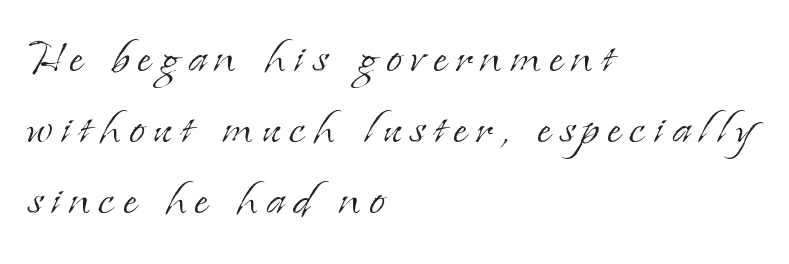
{"serif": "yes", "bold": "no", "weight": "light", "width": "normal", "stroke_contrast": "low", "x_height": "small", "monospaced": "no", "underline": "no", "align": "left", "line_spacing_ratio": 1.22, "glyph_px": 58}
